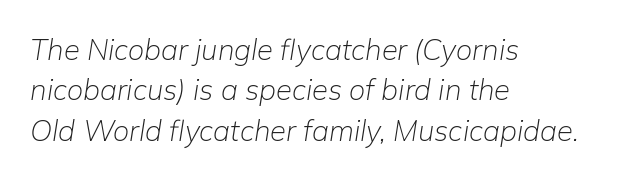
There is no visible air inserted between adjacent glyphs. Compared with ordinary roman type, these characters are visibly tilted. Check the space under the baseline: it is left empty. Alignment: flush left. Successive baselines arrive at the customary interval.
